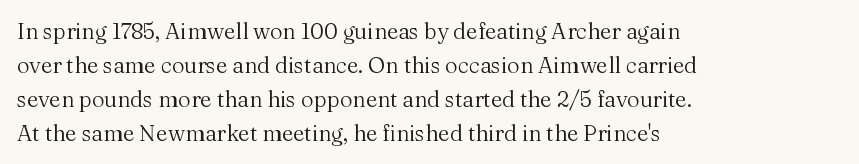
These lines stack with their left ends in a neat column. Any mark beneath the type? The region is blank. Short note: letters normally spaced. The type sits square on the baseline with zero lean.
